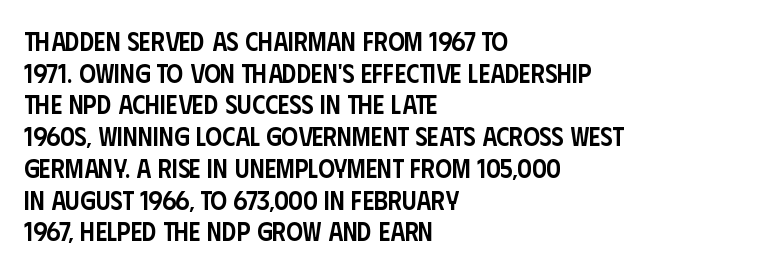
Each row of text sits above clean, open space. Typesetter's note: demi weight, one step under bold. Is the block centered? No — it sits flush against the left margin. Posture: straight, roman, zero tilt. The letterforms sit shoulder to shoulder at normal distance.
